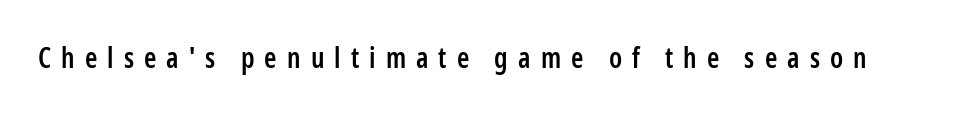
{"serif": "no", "italic": "no", "bold": "semi", "weight": "semibold", "width": "condensed", "stroke_contrast": "low", "x_height": "medium", "monospaced": "no", "underline": "no", "letter_spacing": "wide", "letter_spacing_em": 0.36, "glyph_px": 28}
